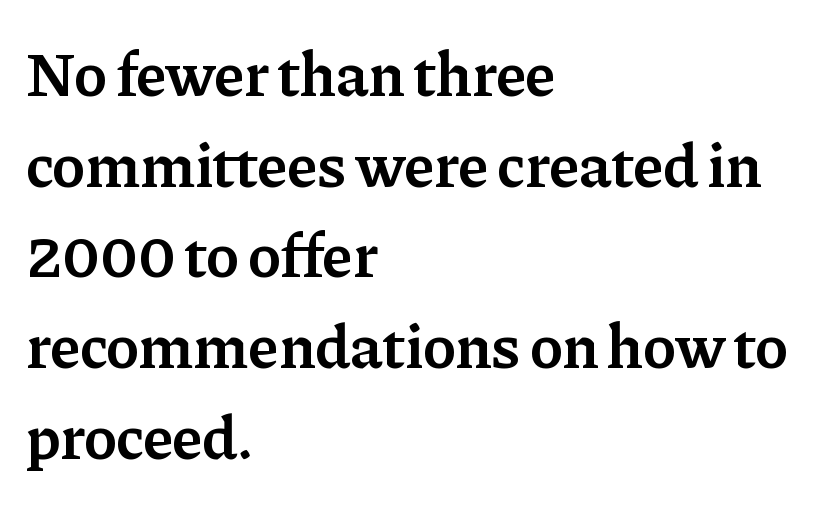
The image shows 63 px semibold serif type, upright; set left-aligned, normal line spacing (1.44x), normal letter spacing, not underlined; low stroke contrast and a medium x-height.
